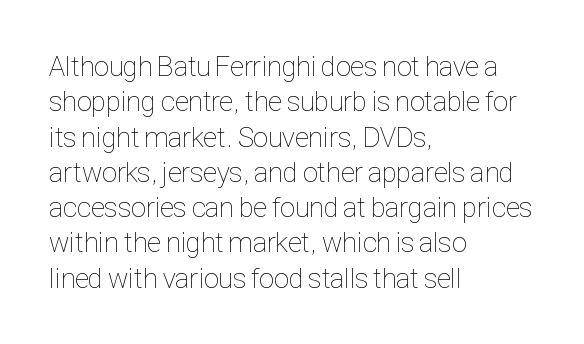
{"italic": "no", "bold": "no", "weight": "thin", "width": "condensed", "stroke_contrast": "low", "x_height": "medium", "monospaced": "no", "underline": "no", "align": "left", "line_spacing": "normal", "line_spacing_ratio": 1.26, "letter_spacing": "normal", "letter_spacing_em": 0.0, "glyph_px": 28}
